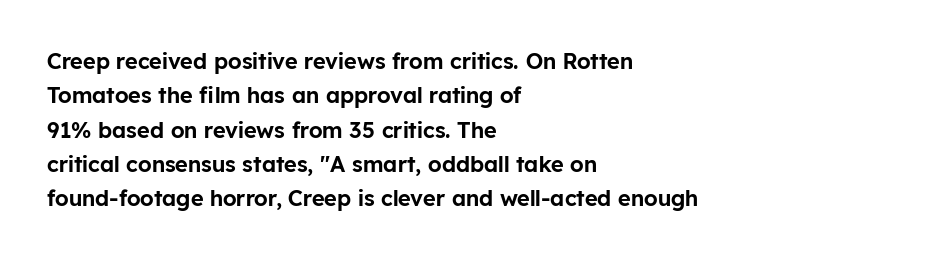
The image shows 22 px text type, upright; set left-aligned, normal line spacing (1.56x), normal letter spacing, not underlined.
